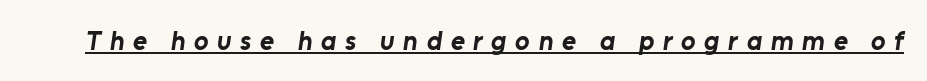
Somebody hit Ctrl+U on this one — the words are underlined. Someone cranked the tracking dial way up on this one. Summary of weight: heavy, a full bold.
